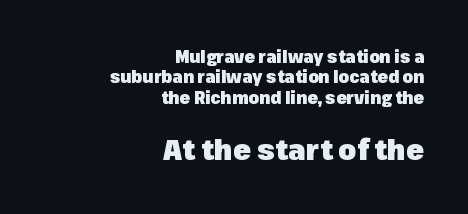
Q: Is the text bold? A: Yes.
Q: Is the text italic (slanted)? A: No, it is upright.
Q: Is the typeface a serif or a sans-serif typeface? A: Sans-serif.
Q: Is the text underlined? A: No.
Q: How is the paragraph aligned? A: Right-aligned.
Q: Is the spacing between letters normal or unusually wide? A: Normal.
Q: Which block of text is set in a larger size, the first (top) or the second (bottom)? A: The second (bottom) one.
Q: Width (condensed, normal, or wide)? A: Normal.
Q: Stroke contrast? A: Low.
Q: x-height? A: Medium.
Q: Monospaced? A: No.
